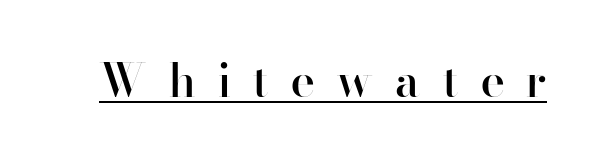
The image shows 46 px semibold sans-serif type, upright; set unusually wide letter spacing (+0.49 em), underlined; high stroke contrast and a small x-height.
